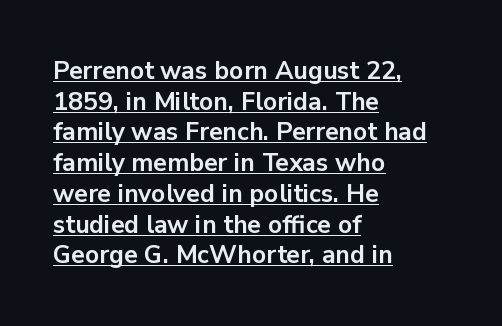
Q: Is the text bold? A: Yes.
Q: Is the text italic (slanted)? A: No, it is upright.
Q: Is the text underlined? A: Yes.
Q: How is the paragraph aligned? A: Left-aligned.
Q: Is the spacing between letters normal or unusually wide? A: Normal.
